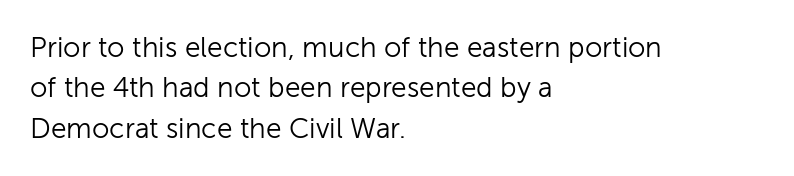
Style check: upright. Font category for this specimen: sans-serif. Regarding leading, the lines here are spaced in the standard way. Stroke thickness stays within the range of a standard reading face or lighter. The lines are quadded left.
